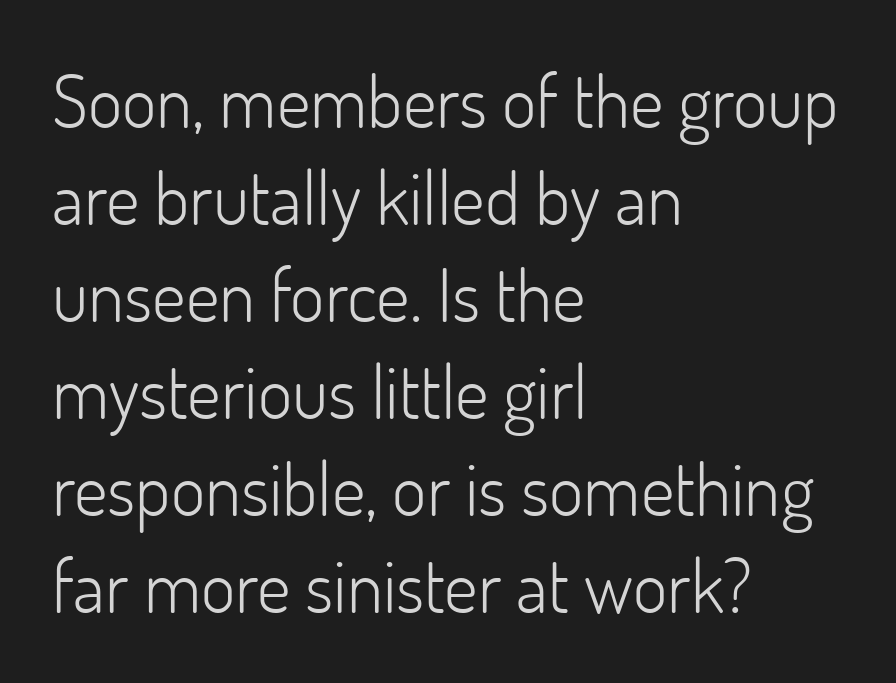
{"serif": "no", "italic": "no", "bold": "no", "weight": "light", "width": "normal", "stroke_contrast": "low", "x_height": "small", "monospaced": "no", "underline": "no", "align": "left", "line_spacing": "normal", "line_spacing_ratio": 1.31, "letter_spacing": "normal", "letter_spacing_em": 0.0, "glyph_px": 74}
